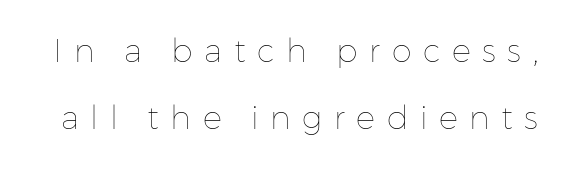
Q: Is the text bold? A: No.
Q: Is the text italic (slanted)? A: No, it is upright.
Q: Is the text underlined? A: No.
Q: Is the spacing between letters normal or unusually wide? A: Unusually wide.
Q: Is the spacing between lines tight, normal or loose? A: Loose.
Q: Width (condensed, normal, or wide)? A: Normal.
Q: Stroke contrast? A: Low.
Q: x-height? A: Medium.
Q: Monospaced? A: No.
